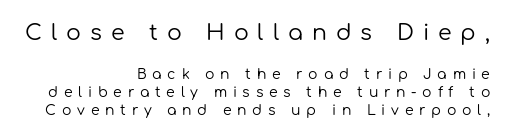
{"italic": "no", "bold": "no", "underline": "no", "align": "right", "line_spacing": "normal", "line_spacing_ratio": 1.28, "letter_spacing": "wide", "letter_spacing_em": 0.41, "larger_block": "first", "size_ratio": 1.57, "glyph_px": 22}
